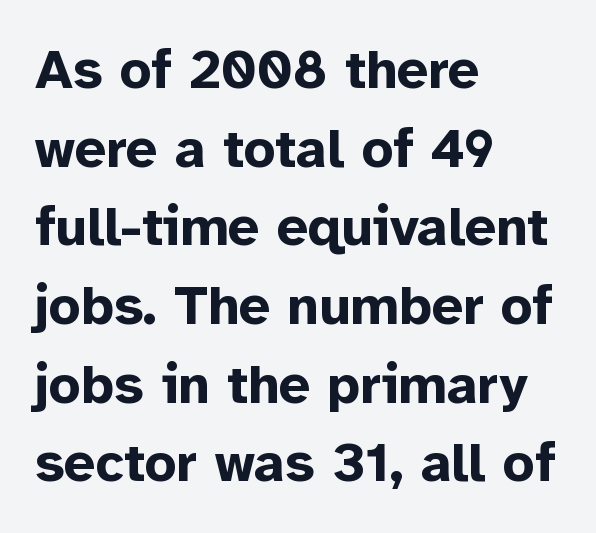
The gaps between neighbouring characters are ordinary and unremarkable. Posture: vertical. Short and long lines alike share a common starting point at left. The string is rendered with underlining switched off.
